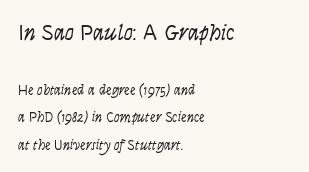
The image shows 23 px text type; set left-aligned, loose line spacing (1.97x), normal letter spacing, not underlined; the first (top) block is 1.64x larger.
